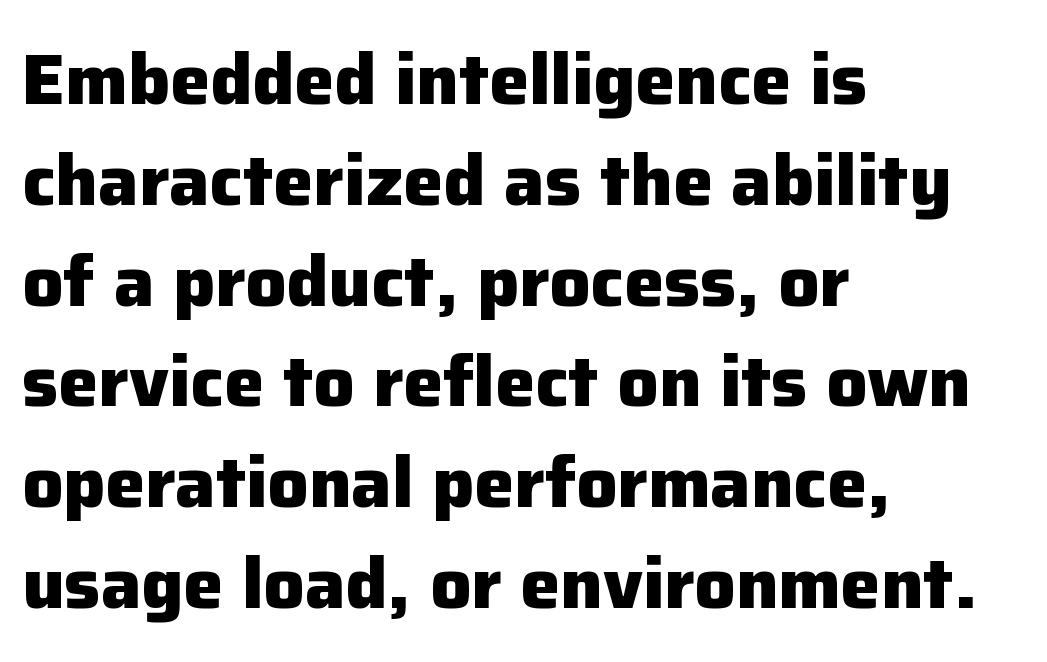
The image shows 72 px heavy sans-serif type, upright; set left-aligned, normal line spacing (1.4x), normal letter spacing, not underlined; low stroke contrast and a medium x-height.
